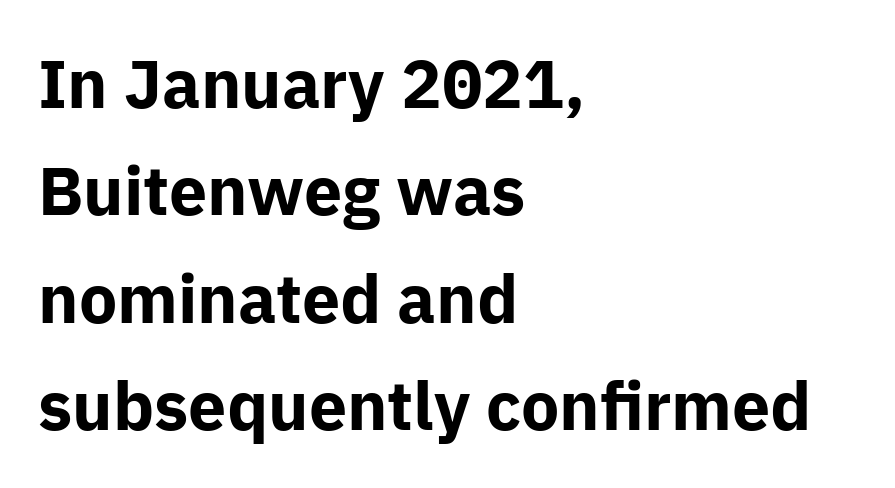
Italic: no, the glyphs are upright roman. The letterforms sit shoulder to shoulder at normal distance. Leading: standard. You can tell from the bare stems that sans-serif type was used. Just letters on the line, the space beneath them empty.
